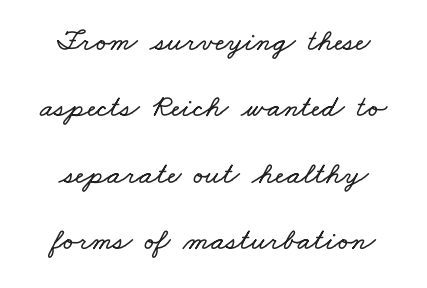
The image shows 31 px wide type; set centered, loose line spacing (2.14x), normal letter spacing, not underlined; low stroke contrast and a small x-height.
